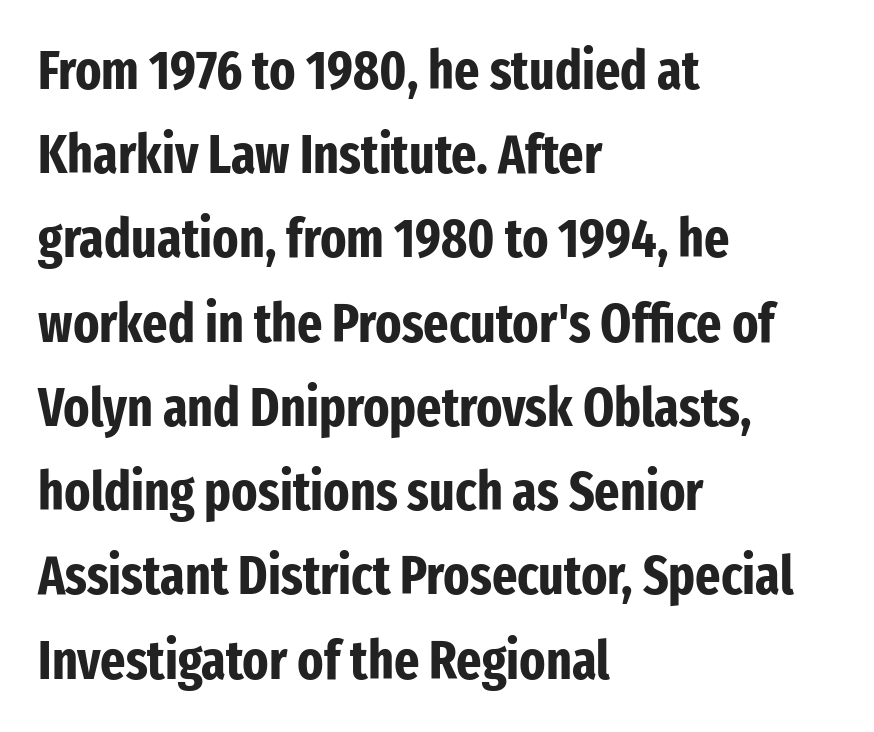
Q: Is the text bold? A: Yes.
Q: Is the text italic (slanted)? A: No, it is upright.
Q: Is the typeface a serif or a sans-serif typeface? A: Sans-serif.
Q: Is the text underlined? A: No.
Q: How is the paragraph aligned? A: Left-aligned.
Q: Is the spacing between letters normal or unusually wide? A: Normal.
Q: Is the spacing between lines tight, normal or loose? A: Normal.
Q: Width (condensed, normal, or wide)? A: Condensed.
Q: Stroke contrast? A: Low.
Q: x-height? A: Medium.
Q: Monospaced? A: No.
